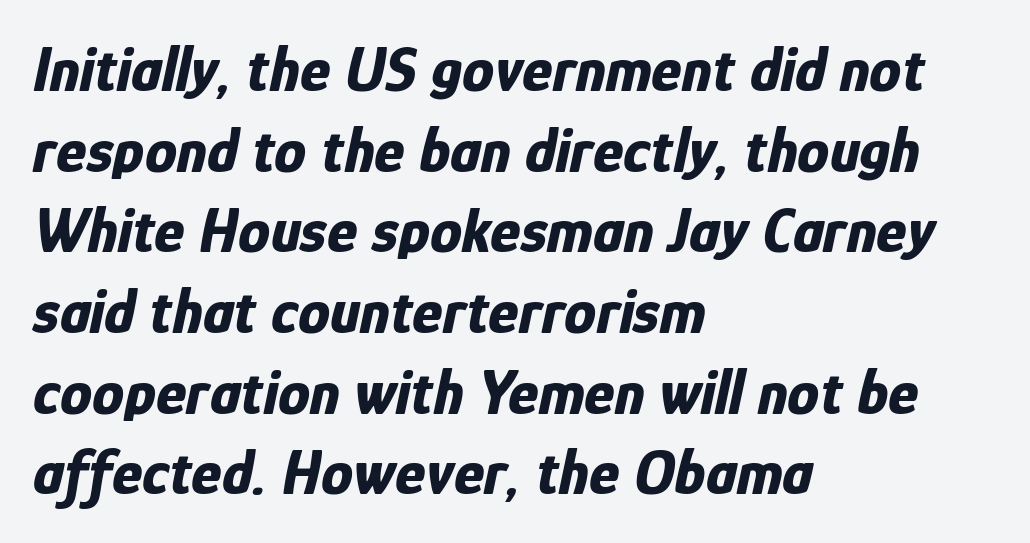
The face used here has the dense, thick strokes of a bold. Successive baselines arrive at the customary interval. The specimen omits any rule beneath the text block's lines. Each line starts at the same left margin while the right side varies.
